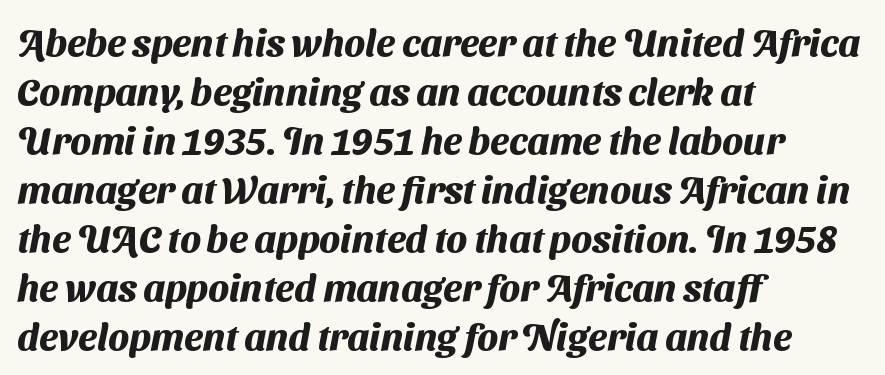
{"serif": "no", "bold": "yes", "weight": "heavy", "width": "normal", "stroke_contrast": "medium", "x_height": "medium", "monospaced": "no", "underline": "no", "align": "left", "line_spacing": "normal", "line_spacing_ratio": 1.29, "letter_spacing": "normal", "letter_spacing_em": 0.0, "glyph_px": 38}
